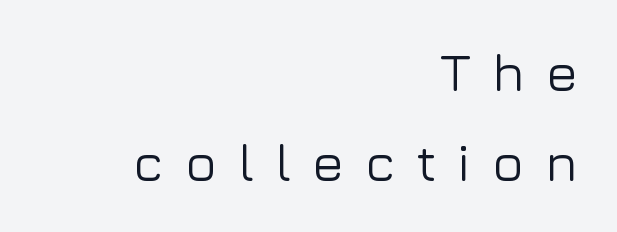
Regular leading. Leftover space on each line is placed entirely before the opening word. Unmarked baselines from the first word to the last. Typographically, this falls in the sans-serif category. Is the letter spacing exaggerated? Yes — the characters are pushed far apart. Do the letters lean? They stand straight.
